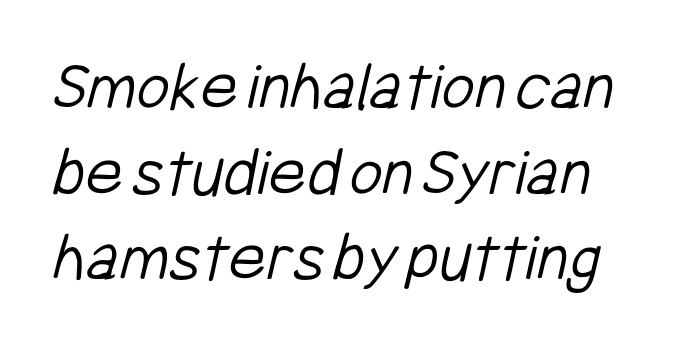
Each letter keeps its own natural width here, so spacing adapts to shape. Does the type have serifs? No, each stem ends abruptly. The glyphs are unaccompanied by any horizontal stroke below them. The face used here is rendered with its standard letterfit. Unbolded letterforms with no extra heft.
